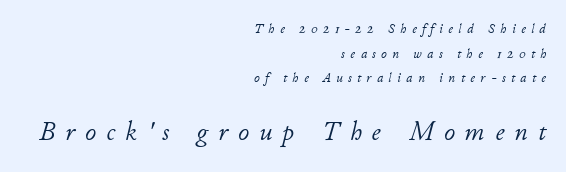
Honestly, there is no underline to notice here at all. One-word summary of the alignment: right. The font's italic variant was chosen for this text. Counters stay open thanks to moderate or lighter strokes. You could only call the tracking loose — the letters float apart.
